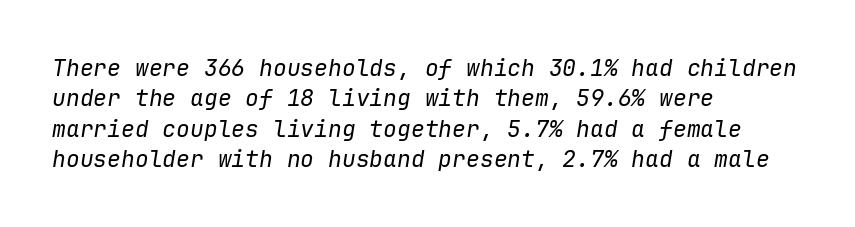
The image shows 23 px text type, italic (leaning right); set left-aligned, normal line spacing (1.32x), normal letter spacing, not underlined.
